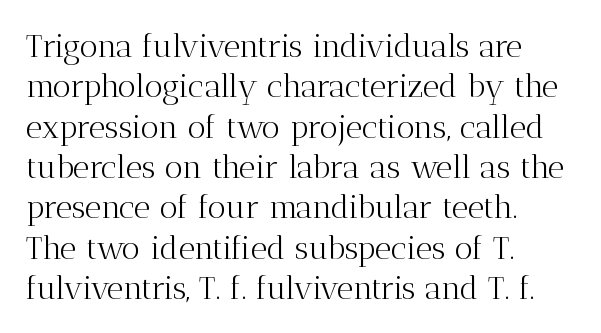
{"serif": "yes", "italic": "no", "bold": "no", "weight": "light", "width": "normal", "stroke_contrast": "medium", "x_height": "medium", "monospaced": "no", "underline": "no", "align": "left", "line_spacing": "normal", "line_spacing_ratio": 1.26, "letter_spacing": "normal", "letter_spacing_em": 0.0, "glyph_px": 32}
